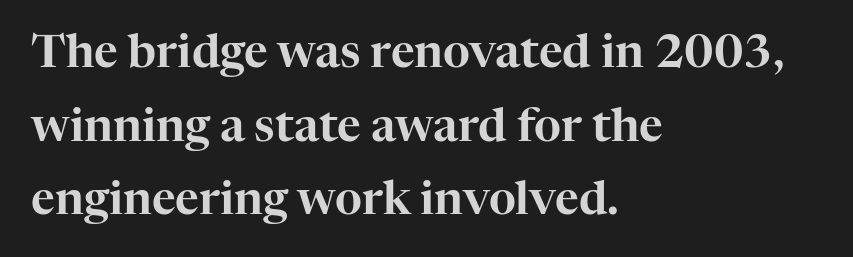
Q: Is the text italic (slanted)? A: No, it is upright.
Q: Is the typeface a serif or a sans-serif typeface? A: Serif.
Q: Is the text underlined? A: No.
Q: How is the paragraph aligned? A: Left-aligned.
Q: Is the spacing between letters normal or unusually wide? A: Normal.
Q: Is the spacing between lines tight, normal or loose? A: Normal.
Q: Width (condensed, normal, or wide)? A: Normal.
Q: Stroke contrast? A: High.
Q: x-height? A: Medium.
Q: Monospaced? A: No.
